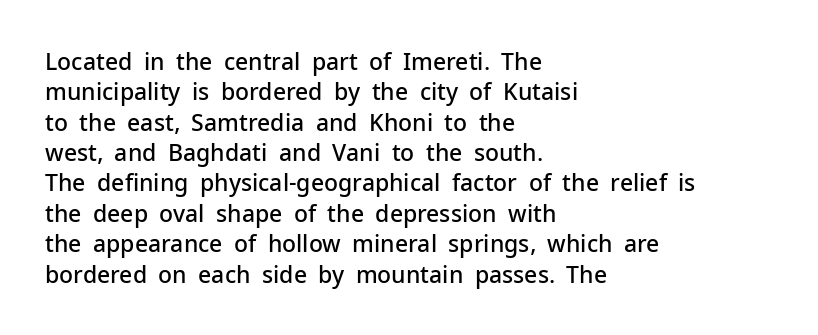
{"italic": "no", "bold": "semi", "underline": "no", "align": "left", "line_spacing": "normal", "line_spacing_ratio": 1.32, "letter_spacing": "normal", "letter_spacing_em": 0.0, "glyph_px": 23}
